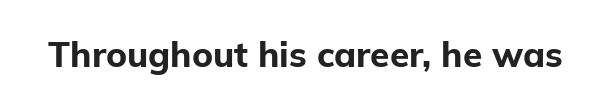
Tall strokes in this sample are plumb rather than angled. Varying glyph widths throughout — classic text-font behaviour. Default kerning and tracking; the words read as compact shapes. Its strokes are broad and dark, the hallmark of bold type. Quick note: underline off.
